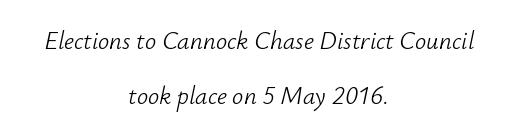
Q: Is the text bold? A: No.
Q: Is the text italic (slanted)? A: Yes, it leans right by about 12 degrees.
Q: Is the text underlined? A: No.
Q: How is the paragraph aligned? A: Centered.
Q: Is the spacing between letters normal or unusually wide? A: Normal.
Q: Is the spacing between lines tight, normal or loose? A: Loose.
